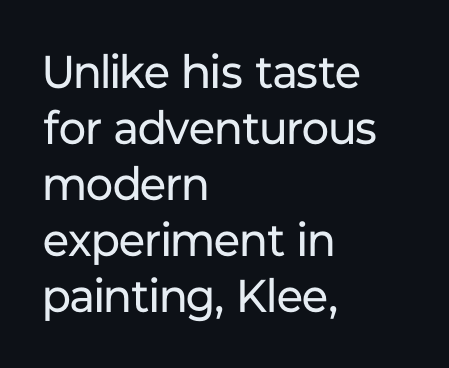
The image shows 46 px regular-weight sans-serif type, upright; set left-aligned, line spacing 1.22x, normal letter spacing, not underlined; low stroke contrast and a medium x-height.
